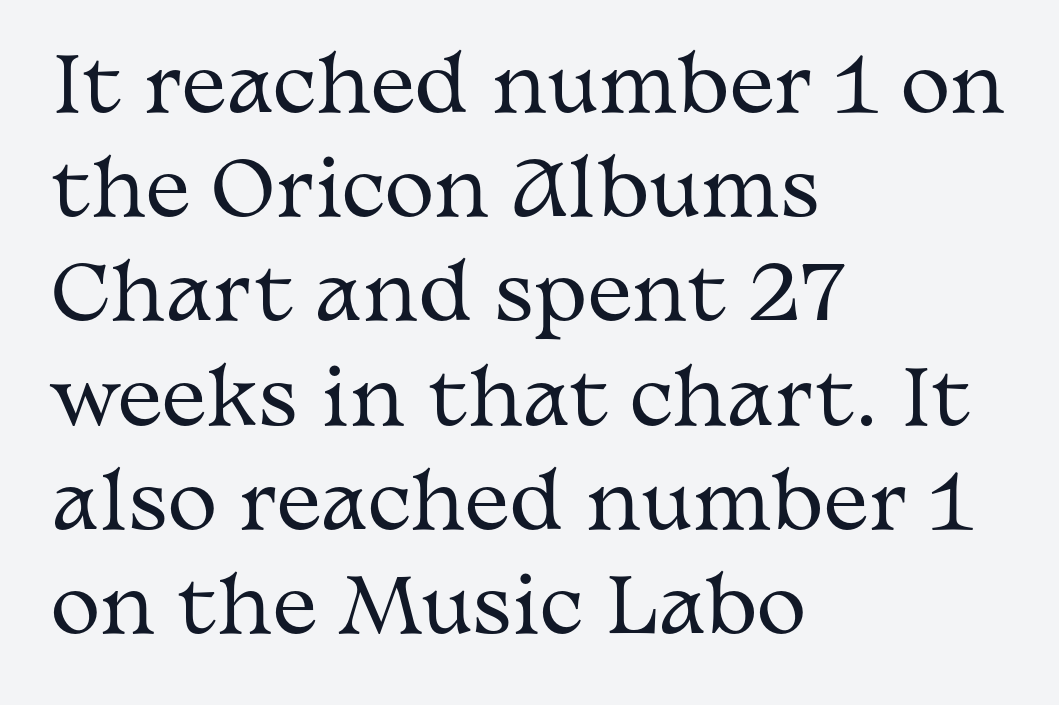
{"serif": "yes", "italic": "no", "bold": "no", "weight": "regular", "width": "wide", "stroke_contrast": "medium", "x_height": "medium", "monospaced": "no", "underline": "no", "align": "left", "line_spacing": "normal", "line_spacing_ratio": 1.39, "letter_spacing": "normal", "letter_spacing_em": 0.0, "glyph_px": 75}
